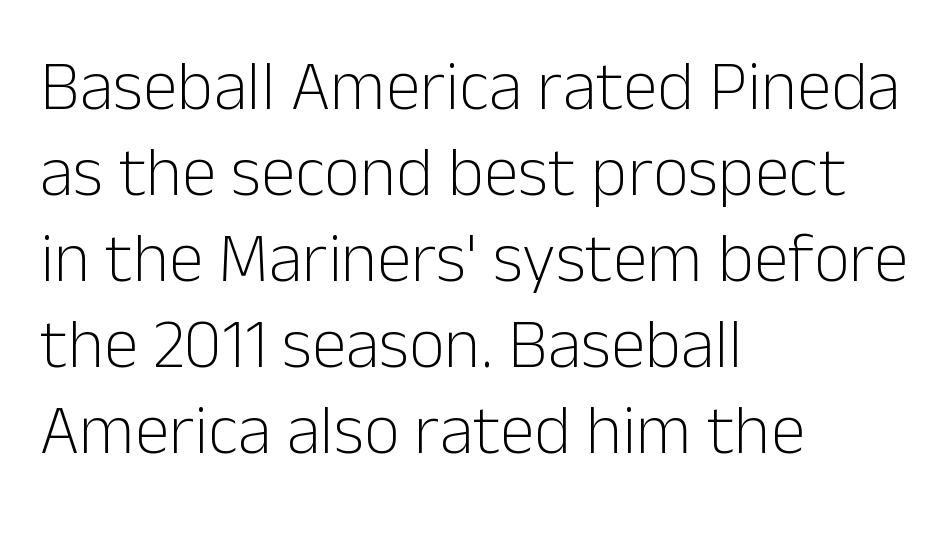
The image shows 70 px light sans-serif type, upright; set left-aligned, line spacing 1.23x, normal letter spacing, not underlined; low stroke contrast and a medium x-height.
